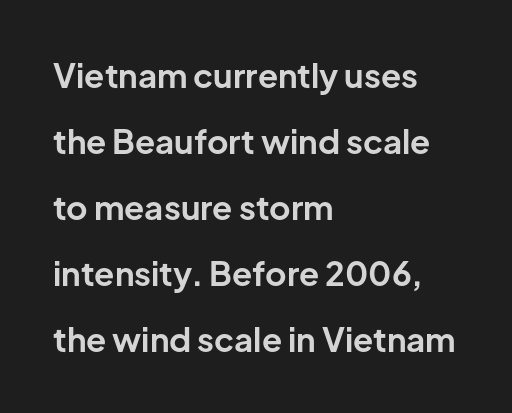
Q: Is the text bold? A: Yes.
Q: Is the text italic (slanted)? A: No, it is upright.
Q: Is the typeface a serif or a sans-serif typeface? A: Sans-serif.
Q: Is the text underlined? A: No.
Q: How is the paragraph aligned? A: Left-aligned.
Q: Is the spacing between letters normal or unusually wide? A: Normal.
Q: Is the spacing between lines tight, normal or loose? A: Loose.
Q: Width (condensed, normal, or wide)? A: Normal.
Q: Stroke contrast? A: Low.
Q: x-height? A: Medium.
Q: Monospaced? A: No.
